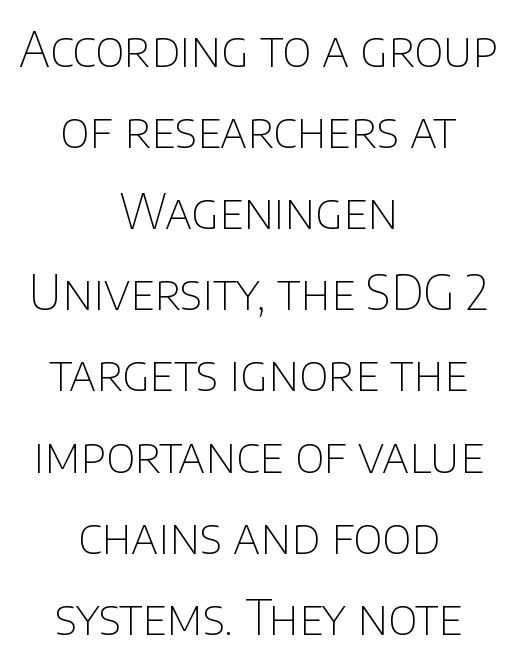
{"serif": "no", "italic": "no", "bold": "no", "weight": "thin", "width": "normal", "stroke_contrast": "low", "x_height": "large", "monospaced": "no", "underline": "no", "align": "center", "line_spacing": "normal", "line_spacing_ratio": 1.69, "letter_spacing": "normal", "letter_spacing_em": 0.0, "glyph_px": 48}
